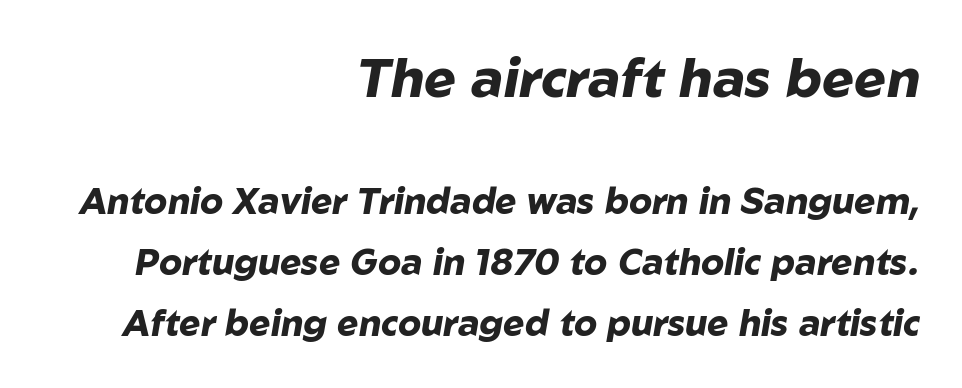
The rendering shrinks the type as you move from the upper chunk to the lower. Glyph-to-glyph distance matches everyday printed text. Honestly, there is no underline to notice here at all. Slanted lettering throughout. The compositor pushed each line to the right boundary.
